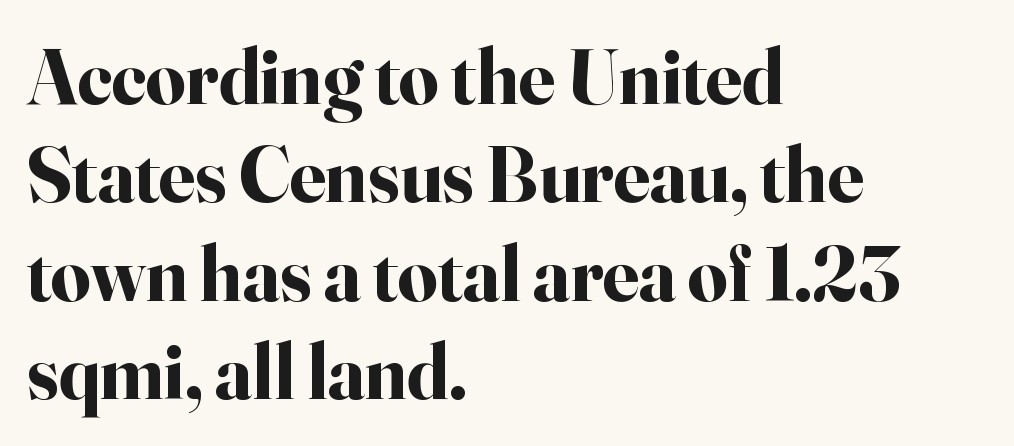
Q: Is the text bold? A: Yes.
Q: Is the text italic (slanted)? A: No, it is upright.
Q: Is the typeface a serif or a sans-serif typeface? A: Serif.
Q: Is the text underlined? A: No.
Q: How is the paragraph aligned? A: Left-aligned.
Q: Is the spacing between letters normal or unusually wide? A: Normal.
Q: Is the spacing between lines tight, normal or loose? A: Normal.
Q: Width (condensed, normal, or wide)? A: Normal.
Q: Stroke contrast? A: High.
Q: x-height? A: Small.
Q: Monospaced? A: No.
